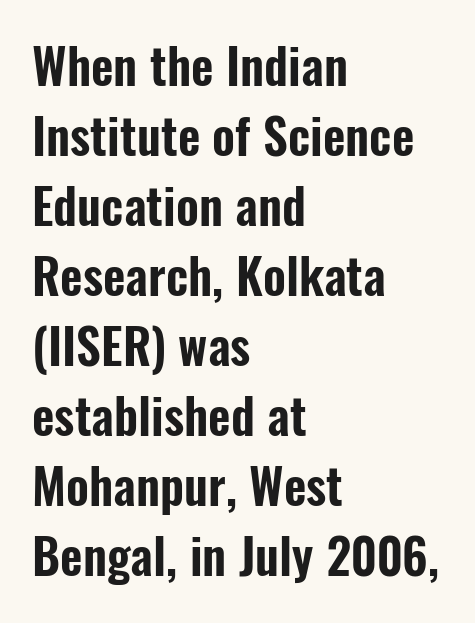
Q: Is the text italic (slanted)? A: No, it is upright.
Q: Is the typeface a serif or a sans-serif typeface? A: Sans-serif.
Q: Is the text underlined? A: No.
Q: How is the paragraph aligned? A: Left-aligned.
Q: Is the spacing between letters normal or unusually wide? A: Normal.
Q: Is the spacing between lines tight, normal or loose? A: Normal.
Q: Width (condensed, normal, or wide)? A: Condensed.
Q: Stroke contrast? A: Low.
Q: x-height? A: Medium.
Q: Monospaced? A: No.
